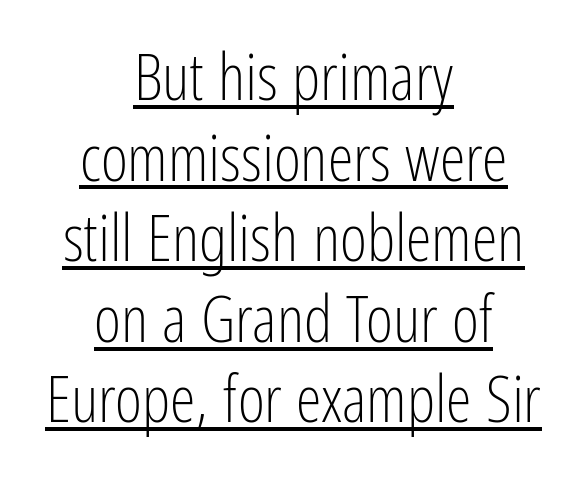
Q: Is the text bold? A: No.
Q: Is the text italic (slanted)? A: No, it is upright.
Q: Is the typeface a serif or a sans-serif typeface? A: Sans-serif.
Q: Is the text underlined? A: Yes.
Q: How is the paragraph aligned? A: Centered.
Q: Is the spacing between letters normal or unusually wide? A: Normal.
Q: Width (condensed, normal, or wide)? A: Condensed.
Q: Stroke contrast? A: Low.
Q: x-height? A: Medium.
Q: Monospaced? A: No.
